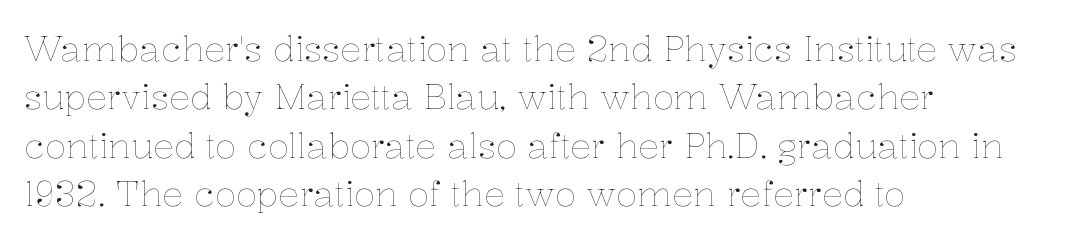
Ink coverage per letter is moderate at most. Character widths vary here, with narrow letters taking less room than wide ones. Check the space under the baseline: it is left empty. The space between consecutive lines is moderate. Posture: straight, roman, zero tilt.
